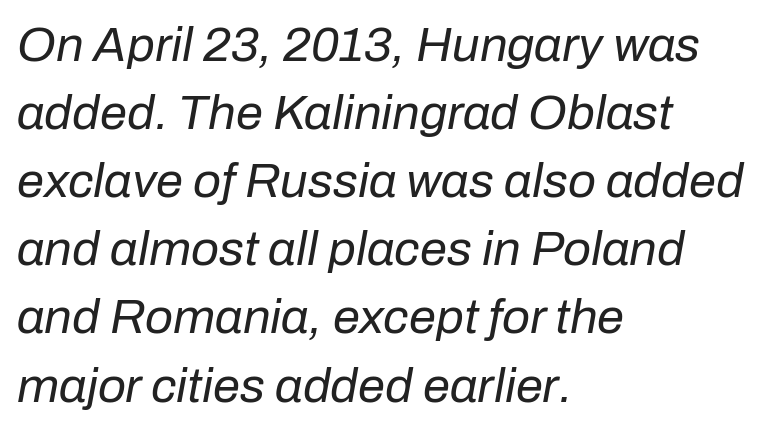
The image shows 49 px regular-weight type, italic (leaning right); set left-aligned, normal line spacing (1.39x), normal letter spacing, not underlined; low stroke contrast and a medium x-height.
